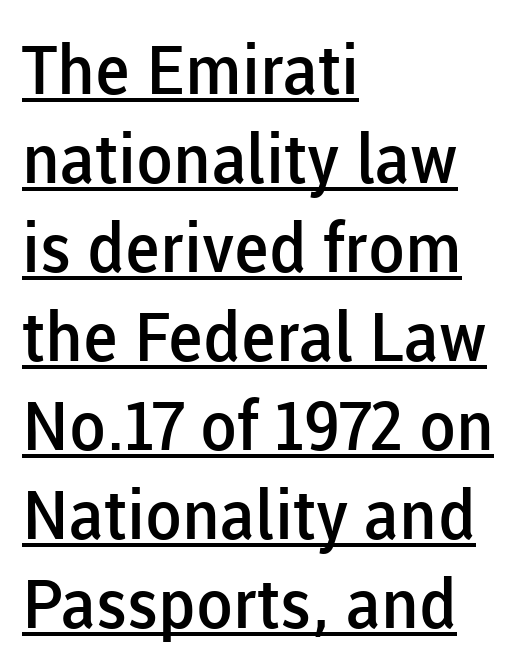
Q: Is the text bold? A: Semi-bold.
Q: Is the text italic (slanted)? A: No, it is upright.
Q: Is the typeface a serif or a sans-serif typeface? A: Sans-serif.
Q: Is the text underlined? A: Yes.
Q: How is the paragraph aligned? A: Left-aligned.
Q: Is the spacing between letters normal or unusually wide? A: Normal.
Q: Is the spacing between lines tight, normal or loose? A: Normal.
Q: Width (condensed, normal, or wide)? A: Normal.
Q: Stroke contrast? A: Low.
Q: x-height? A: Medium.
Q: Monospaced? A: No.
